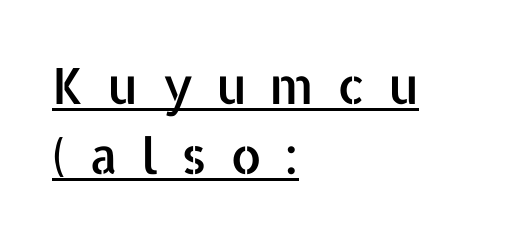
The image shows 50 px sans-serif type, upright; set left-aligned, normal line spacing (1.41x), unusually wide letter spacing (+0.45 em), underlined; low stroke contrast and a medium x-height.
